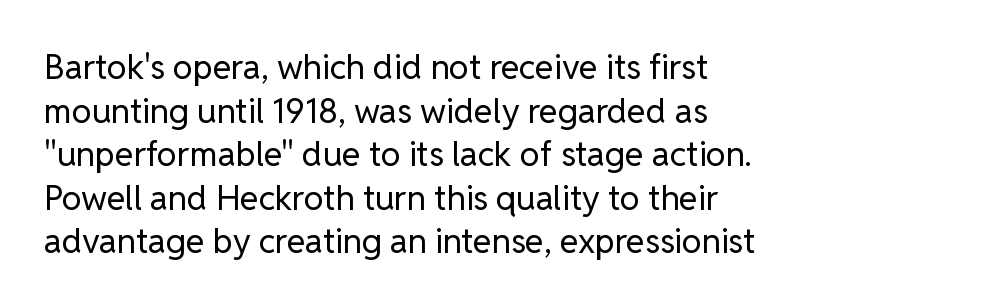
{"serif": "no", "italic": "no", "bold": "no", "weight": "regular", "width": "normal", "stroke_contrast": "low", "x_height": "medium", "monospaced": "no", "underline": "no", "align": "left", "line_spacing": "normal", "line_spacing_ratio": 1.28, "letter_spacing": "normal", "letter_spacing_em": 0.0, "glyph_px": 34}
